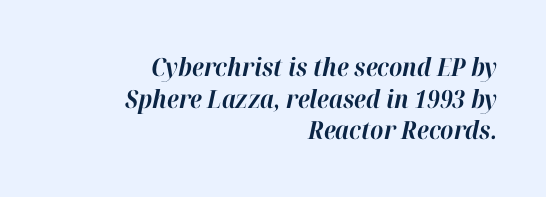
No extra tracking has been applied to these lines. If you measured baseline to baseline, you'd find a middling distance. You can tell it's italic because the verticals aren't actually vertical. Typeset ragged left — the right edge is the straight one. Stroke thickness is high; the sample reads as a true bold.
